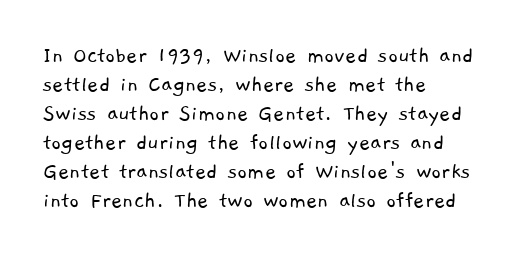
{"bold": "no", "underline": "no", "align": "left", "line_spacing_ratio": 1.21, "letter_spacing": "normal", "letter_spacing_em": 0.0, "glyph_px": 24}
